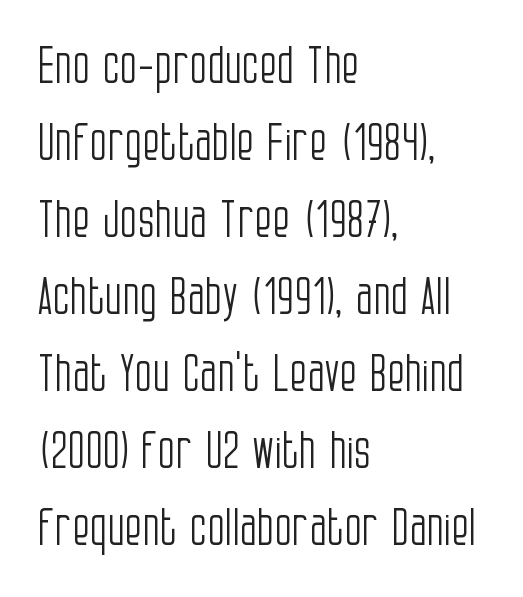
The image shows 51 px light, condensed sans-serif type, upright; set left-aligned, normal line spacing (1.51x), normal letter spacing, not underlined; low stroke contrast and a large x-height.
